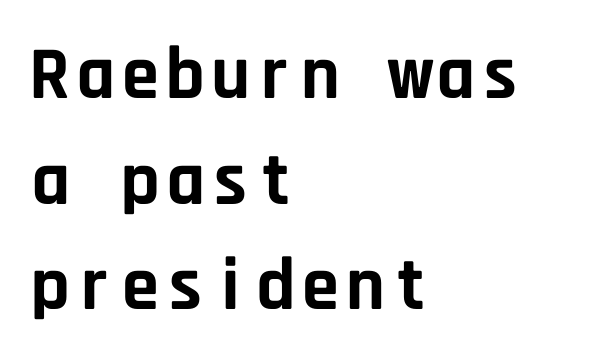
Q: Is the text bold? A: Yes.
Q: Is the text italic (slanted)? A: No, it is upright.
Q: Is the typeface a serif or a sans-serif typeface? A: Sans-serif.
Q: Is the text underlined? A: No.
Q: How is the paragraph aligned? A: Left-aligned.
Q: Is the spacing between letters normal or unusually wide? A: Normal.
Q: Is the spacing between lines tight, normal or loose? A: Normal.
Q: Width (condensed, normal, or wide)? A: Normal.
Q: Stroke contrast? A: Low.
Q: x-height? A: Large.
Q: Monospaced? A: Yes.
